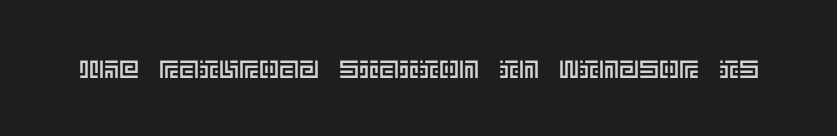
The image shows 25 px text type, upright; set normal letter spacing, not underlined.
